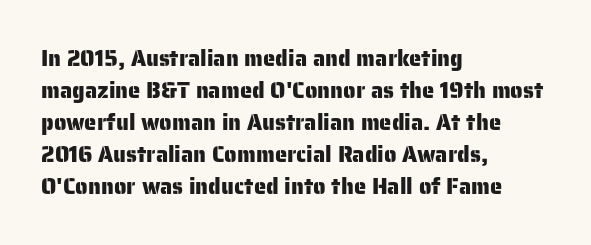
{"italic": "no", "underline": "no", "align": "left", "line_spacing": "normal", "line_spacing_ratio": 1.45, "letter_spacing": "normal", "letter_spacing_em": 0.0, "glyph_px": 22}
